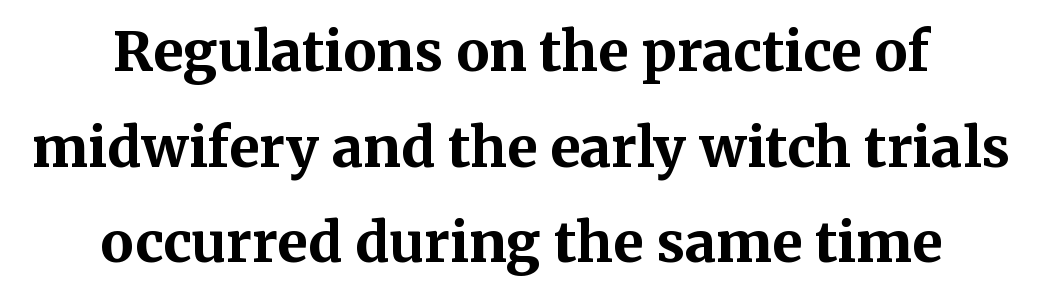
The image shows 55 px bold serif type, upright; set centered, line spacing 1.74x, normal letter spacing, not underlined; medium stroke contrast and a medium x-height.
